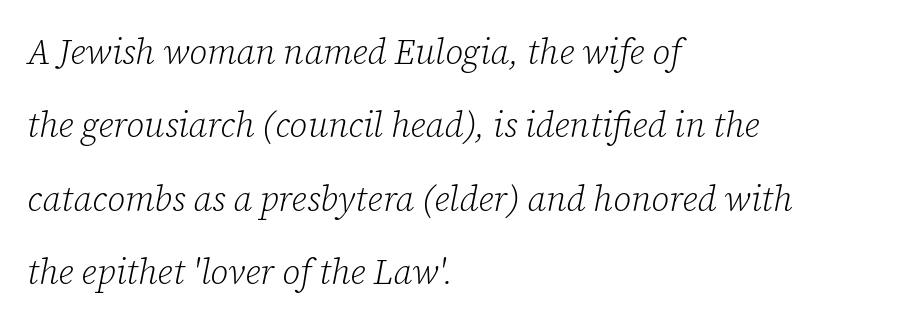
Proportional: the letters do not fall into vertical columns. The letters sit at their default tracking, neither squeezed nor spread. The font is comparable to plain body text, perhaps lighter. Old-style or modern, the face here clearly has serifs.
